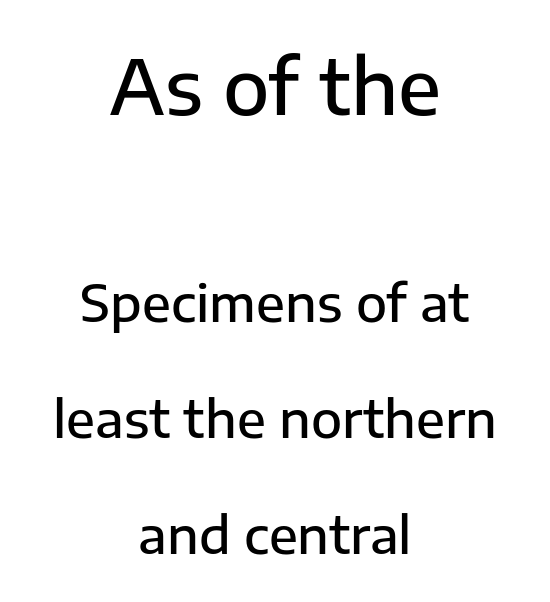
The image shows 76 px semibold sans-serif type, upright; set centered, loose line spacing (2.27x), normal letter spacing, not underlined; the first (top) block is 1.49x larger; low stroke contrast and a medium x-height.
